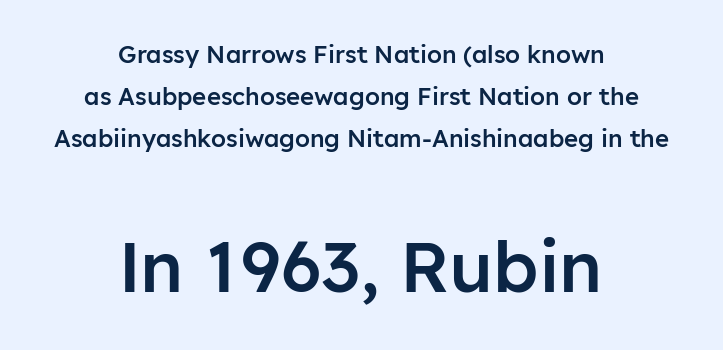
{"serif": "no", "italic": "no", "bold": "semi", "weight": "semibold", "width": "normal", "stroke_contrast": "low", "x_height": "medium", "monospaced": "no", "underline": "no", "align": "center", "line_spacing_ratio": 1.74, "letter_spacing": "normal", "letter_spacing_em": 0.0, "larger_block": "second", "size_ratio": 2.96, "glyph_px": 71}
